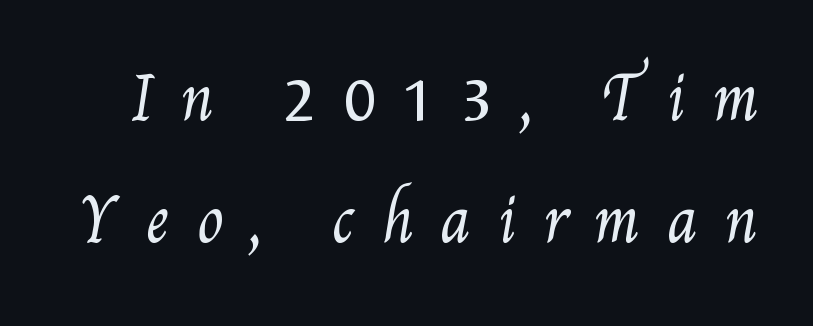
The font sits on the lighter half of the weight spectrum, regular included. Interline gaps are noticeably wide in this sample. Think of a printed novel: that variable character pitch is what you see here. The strip under each line holds only bare page.
